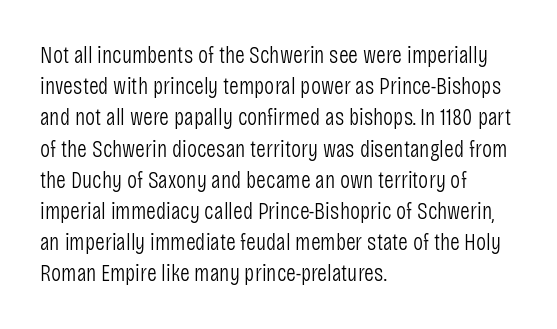
The image shows 24 px text type, upright; set left-aligned, normal line spacing (1.3x), normal letter spacing, not underlined.
